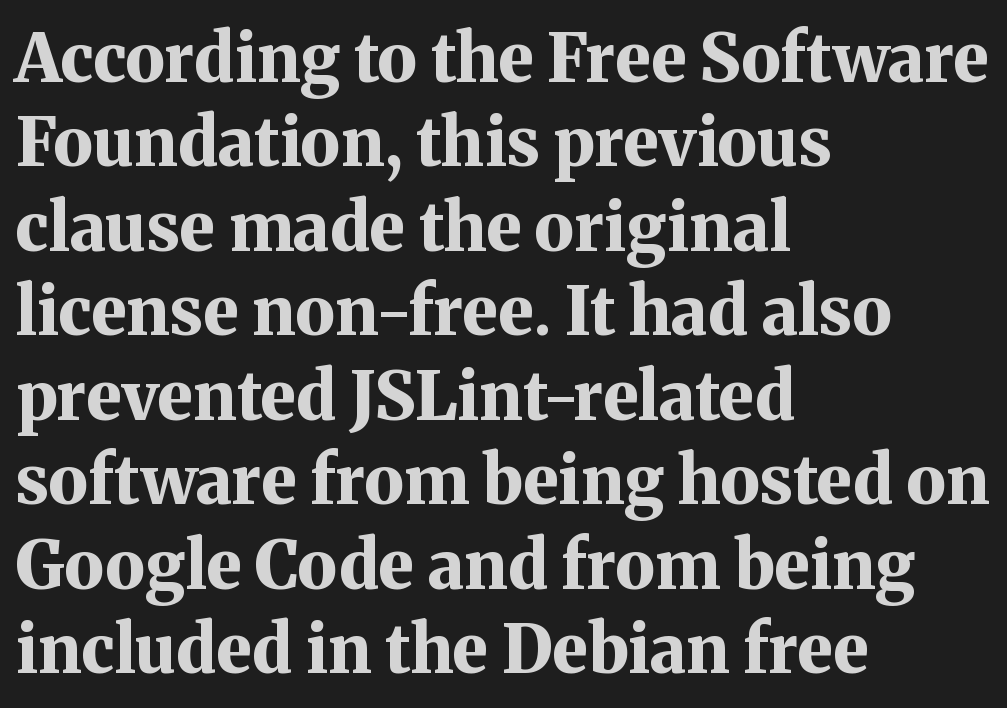
The face used here is rendered with its standard letterfit. Designer's note — italics off, roman on. Serifs: yes, visible at the terminals of the letterforms. Students, observe: this is what conventionally led text looks like. The typesetter chose a ragged-right arrangement here.
